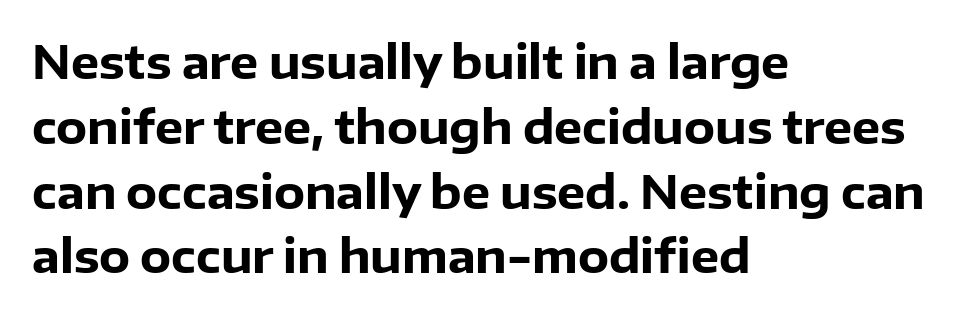
{"serif": "no", "italic": "no", "bold": "yes", "weight": "heavy", "width": "normal", "stroke_contrast": "low", "x_height": "medium", "monospaced": "no", "underline": "no", "align": "left", "line_spacing": "normal", "line_spacing_ratio": 1.44, "letter_spacing": "normal", "letter_spacing_em": 0.0, "glyph_px": 45}
